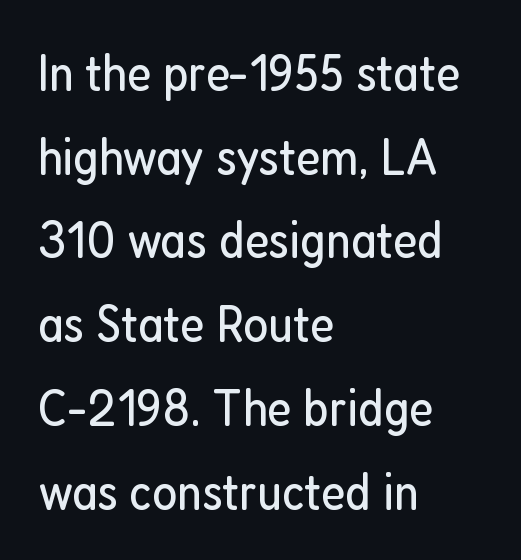
The image shows 53 px regular-weight, condensed sans-serif type, upright; set left-aligned, normal line spacing (1.58x), normal letter spacing, not underlined; low stroke contrast and a medium x-height.
